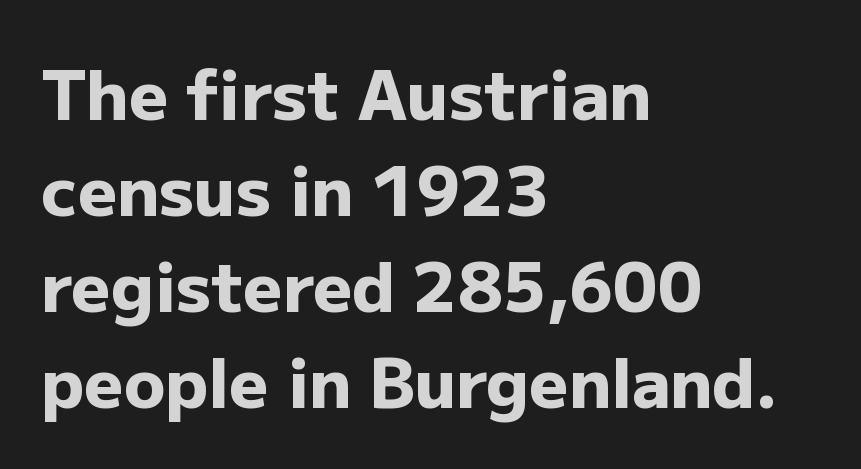
Summary of weight: heavy, a full bold. Spacing verdict: proportional, widths tailored to each character. Casual observation: everything's shoved over to the left. Standard letterfit; no display-style spreading of the glyphs.
